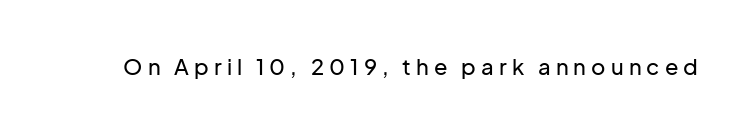
Short note: letters widely spaced. Characters remain perfectly vertical along every line. Quick note: underline off.
